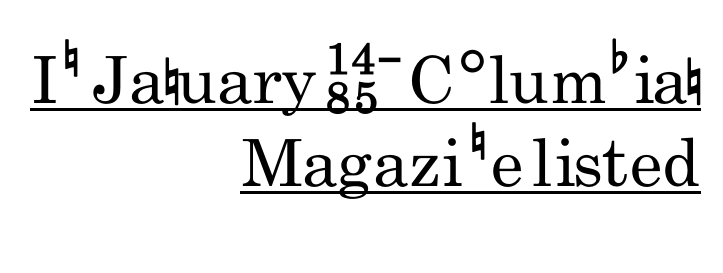
Q: Is the text bold? A: No.
Q: Is the text italic (slanted)? A: No, it is upright.
Q: Is the typeface a serif or a sans-serif typeface? A: Sans-serif.
Q: Is the text underlined? A: Yes.
Q: How is the paragraph aligned? A: Right-aligned.
Q: Is the spacing between letters normal or unusually wide? A: Normal.
Q: Is the spacing between lines tight, normal or loose? A: Normal.
Q: Width (condensed, normal, or wide)? A: Condensed.
Q: Stroke contrast? A: Low.
Q: x-height? A: Small.
Q: Monospaced? A: No.
